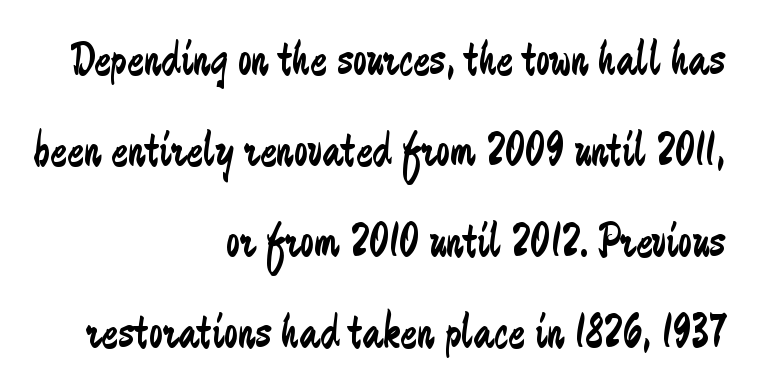
The image shows 50 px regular-weight, condensed sans-serif type; set right-aligned, line spacing 1.82x, normal letter spacing, not underlined; low stroke contrast and a medium x-height.
